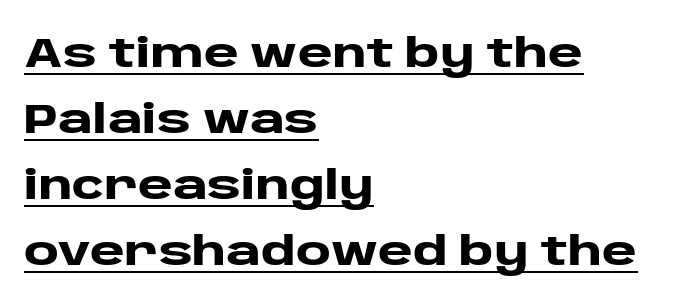
{"serif": "no", "italic": "no", "bold": "yes", "weight": "heavy", "width": "wide", "stroke_contrast": "low", "x_height": "large", "monospaced": "no", "underline": "yes", "align": "left", "line_spacing": "normal", "line_spacing_ratio": 1.57, "letter_spacing": "normal", "letter_spacing_em": 0.0, "glyph_px": 42}
